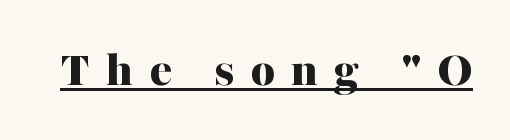
The image shows 52 px bold serif type, upright; set unusually wide letter spacing (+0.31 em), underlined; medium stroke contrast and a medium x-height.
